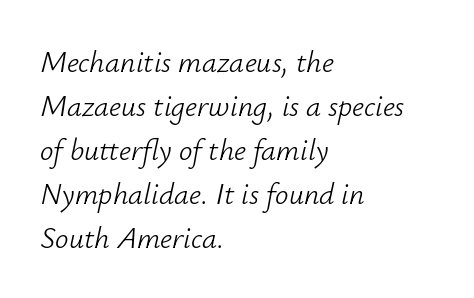
Q: Is the text bold? A: No.
Q: Is the text italic (slanted)? A: Yes, it leans right by about 12 degrees.
Q: Is the text underlined? A: No.
Q: How is the paragraph aligned? A: Left-aligned.
Q: Is the spacing between letters normal or unusually wide? A: Normal.
Q: Is the spacing between lines tight, normal or loose? A: Normal.
Q: Width (condensed, normal, or wide)? A: Normal.
Q: Stroke contrast? A: Low.
Q: x-height? A: Small.
Q: Monospaced? A: No.
